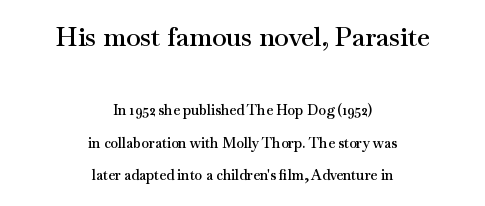
Caption: semibold face, moderately heavy strokes. The line-height multiplier appears high, well above default. A centered setting, common on invitations and titles, is used for this passage. Has an underline been added? It has not. Caption: standard tracking, unaltered.
